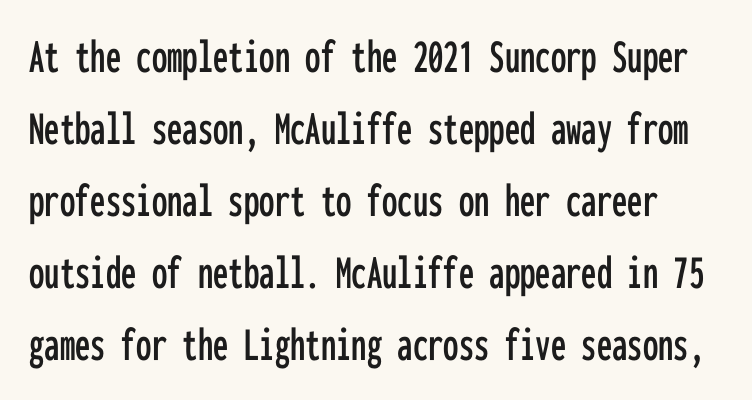
Q: Is the text italic (slanted)? A: No, it is upright.
Q: Is the typeface a serif or a sans-serif typeface? A: Sans-serif.
Q: Is the text underlined? A: No.
Q: Is the spacing between letters normal or unusually wide? A: Normal.
Q: Is the spacing between lines tight, normal or loose? A: Normal.
Q: Width (condensed, normal, or wide)? A: Condensed.
Q: Stroke contrast? A: Low.
Q: x-height? A: Medium.
Q: Monospaced? A: Yes.
